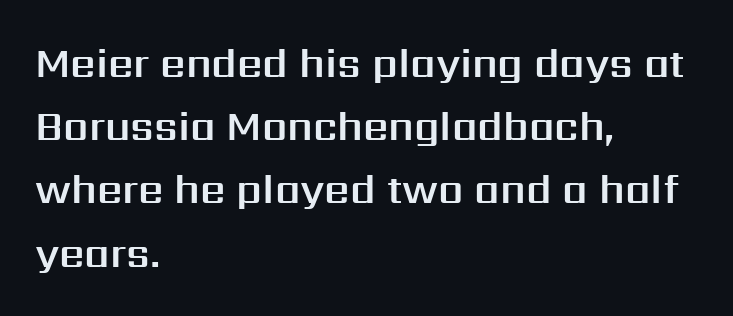
Q: Is the text italic (slanted)? A: No, it is upright.
Q: Is the typeface a serif or a sans-serif typeface? A: Sans-serif.
Q: Is the text underlined? A: No.
Q: How is the paragraph aligned? A: Left-aligned.
Q: Is the spacing between letters normal or unusually wide? A: Normal.
Q: Is the spacing between lines tight, normal or loose? A: Normal.
Q: Width (condensed, normal, or wide)? A: Normal.
Q: Stroke contrast? A: Medium.
Q: x-height? A: Medium.
Q: Monospaced? A: No.
